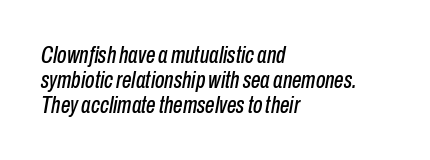
Q: Is the text italic (slanted)? A: Yes, it leans right by about 10 degrees.
Q: Is the text underlined? A: No.
Q: How is the paragraph aligned? A: Left-aligned.
Q: Is the spacing between letters normal or unusually wide? A: Normal.
Q: Is the spacing between lines tight, normal or loose? A: Tight.
